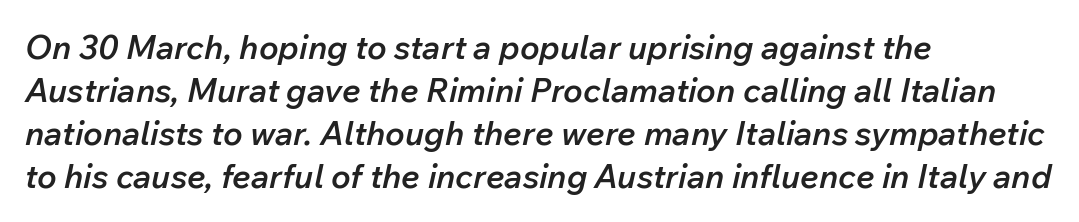
Q: Is the text bold? A: Semi-bold.
Q: Is the text italic (slanted)? A: Yes, it leans right by about 12 degrees.
Q: Is the text underlined? A: No.
Q: How is the paragraph aligned? A: Left-aligned.
Q: Is the spacing between letters normal or unusually wide? A: Normal.
Q: Is the spacing between lines tight, normal or loose? A: Normal.
Q: Width (condensed, normal, or wide)? A: Normal.
Q: Stroke contrast? A: Low.
Q: x-height? A: Medium.
Q: Monospaced? A: No.
